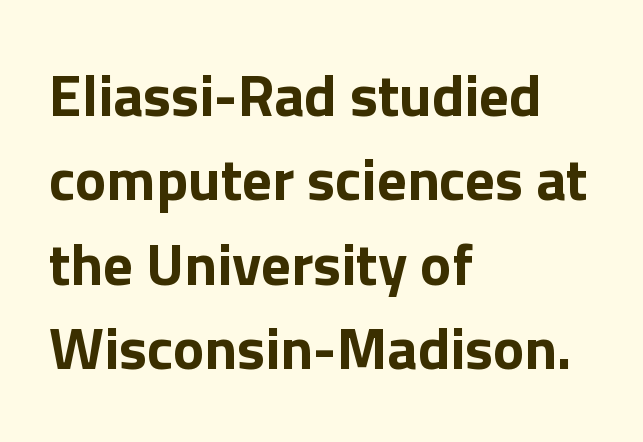
Q: Is the text bold? A: Yes.
Q: Is the text italic (slanted)? A: No, it is upright.
Q: Is the typeface a serif or a sans-serif typeface? A: Sans-serif.
Q: Is the text underlined? A: No.
Q: How is the paragraph aligned? A: Left-aligned.
Q: Is the spacing between letters normal or unusually wide? A: Normal.
Q: Is the spacing between lines tight, normal or loose? A: Normal.
Q: Width (condensed, normal, or wide)? A: Normal.
Q: x-height? A: Medium.
Q: Monospaced? A: No.
